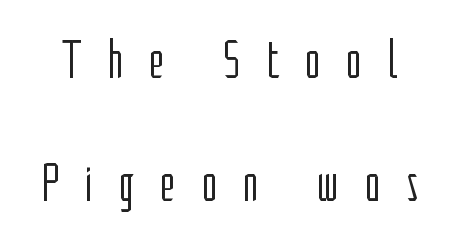
Reading down the column, the eye jumps a long way to each next line. The letterforms stand isolated, each surrounded by extra space. This sample uses an upright cut, with every glyph sitting square on the baseline. The letters advance in unequal steps, a hallmark of proportional type. The letters look calm and open, with moderate or lighter stems.
